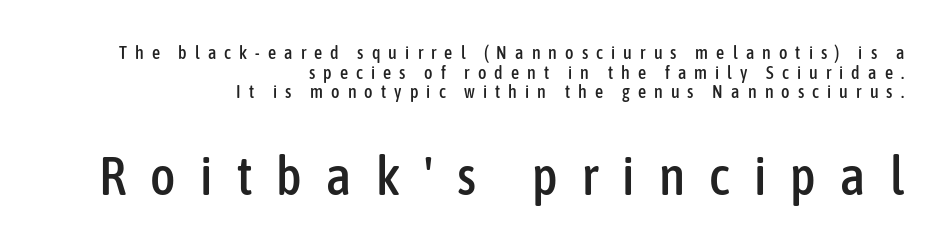
Q: Is the text italic (slanted)? A: No, it is upright.
Q: Is the typeface a serif or a sans-serif typeface? A: Sans-serif.
Q: Is the text underlined? A: No.
Q: How is the paragraph aligned? A: Right-aligned.
Q: Is the spacing between letters normal or unusually wide? A: Unusually wide.
Q: Is the spacing between lines tight, normal or loose? A: Tight.
Q: Which block of text is set in a larger size, the first (top) or the second (bottom)? A: The second (bottom) one.
Q: Width (condensed, normal, or wide)? A: Condensed.
Q: Stroke contrast? A: Low.
Q: x-height? A: Medium.
Q: Monospaced? A: No.
